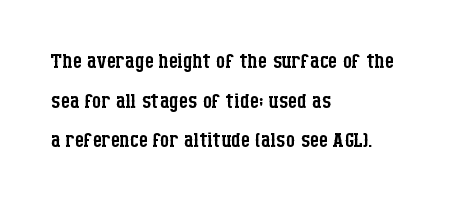
Q: Is the text bold? A: No.
Q: Is the text italic (slanted)? A: No, it is upright.
Q: Is the typeface a serif or a sans-serif typeface? A: Serif.
Q: Is the text underlined? A: No.
Q: How is the paragraph aligned? A: Left-aligned.
Q: Is the spacing between letters normal or unusually wide? A: Normal.
Q: Is the spacing between lines tight, normal or loose? A: Normal.
Q: Width (condensed, normal, or wide)? A: Condensed.
Q: Stroke contrast? A: Low.
Q: x-height? A: Large.
Q: Monospaced? A: No.
